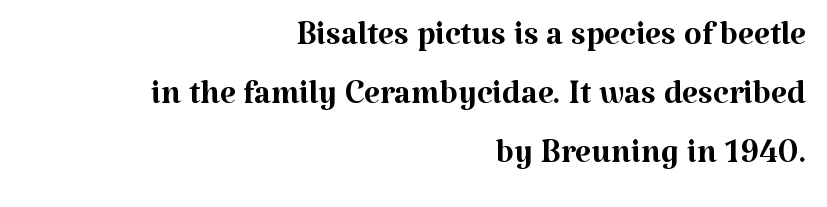
Type style note: has serifs. Is there much room between lines? A standard amount, neither cramped nor airy. Stem width sits at or under what a default text font uses. Is there any slant? The stems are plumb. Nobody drew a line under any word here. A typesetter would call this zero additional tracking.
